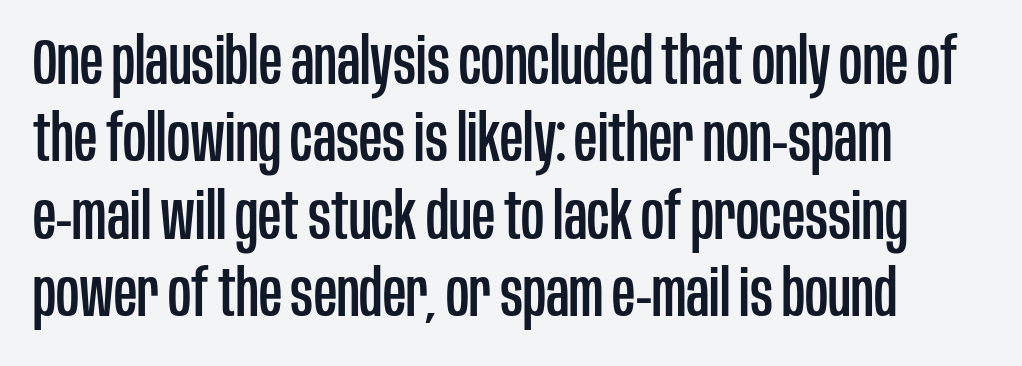
{"serif": "no", "italic": "no", "width": "condensed", "stroke_contrast": "low", "x_height": "large", "monospaced": "no", "underline": "no", "align": "left", "line_spacing_ratio": 1.21, "letter_spacing": "normal", "letter_spacing_em": 0.0, "glyph_px": 64}
